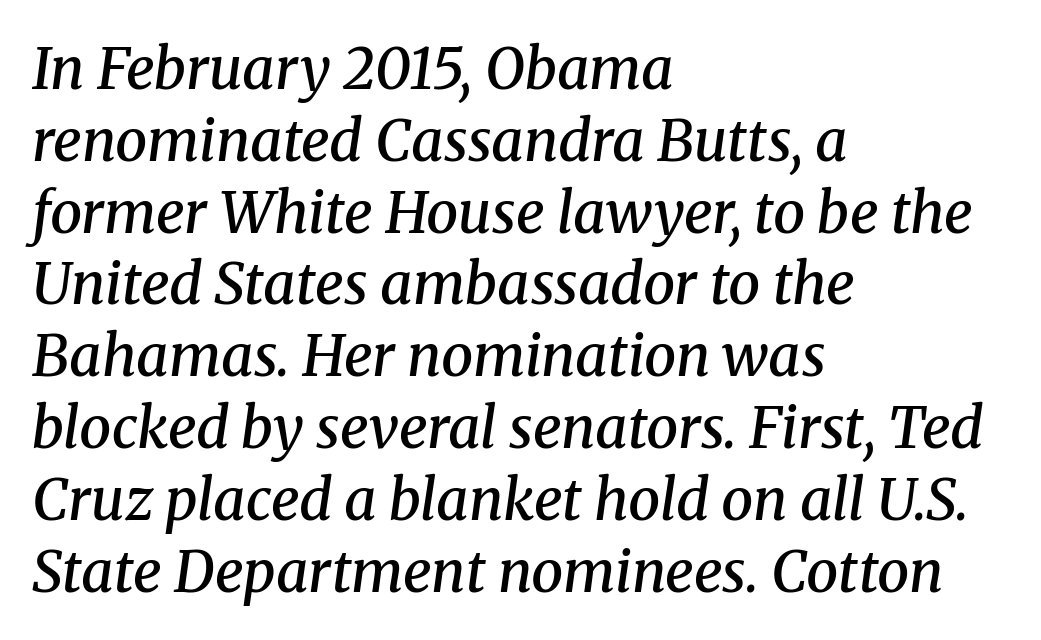
Q: Is the text bold? A: Semi-bold.
Q: Is the text italic (slanted)? A: Yes, it leans right by about 8 degrees.
Q: Is the typeface a serif or a sans-serif typeface? A: Serif.
Q: Is the text underlined? A: No.
Q: How is the paragraph aligned? A: Left-aligned.
Q: Is the spacing between letters normal or unusually wide? A: Normal.
Q: Is the spacing between lines tight, normal or loose? A: Normal.
Q: Width (condensed, normal, or wide)? A: Normal.
Q: Stroke contrast? A: Medium.
Q: x-height? A: Medium.
Q: Monospaced? A: No.
